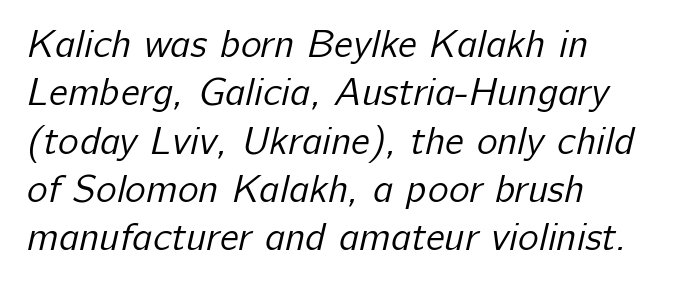
The image shows 39 px regular-weight sans-serif type; set left-aligned, line spacing 1.24x, normal letter spacing, not underlined; low stroke contrast and a medium x-height.
